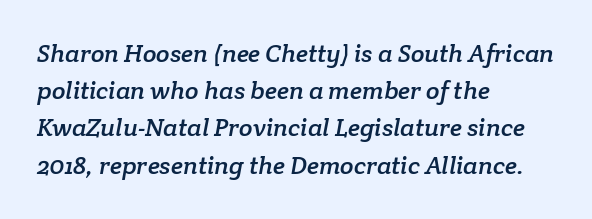
Q: Is the text underlined? A: No.
Q: How is the paragraph aligned? A: Left-aligned.
Q: Is the spacing between letters normal or unusually wide? A: Normal.
Q: Is the spacing between lines tight, normal or loose? A: Normal.
